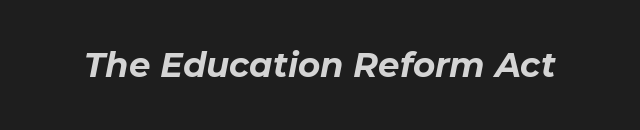
These lines were composed using italics. Think of a printed novel: that variable character pitch is what you see here. Each row of text sits above clean, open space. Bold? Absolutely — the strokes are thick and heavy.
